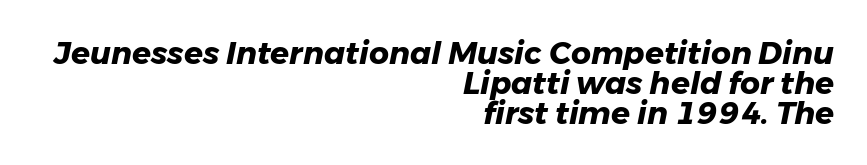
Q: Is the text bold? A: Yes.
Q: Is the text italic (slanted)? A: Yes, it leans right by about 11 degrees.
Q: Is the text underlined? A: No.
Q: How is the paragraph aligned? A: Right-aligned.
Q: Is the spacing between letters normal or unusually wide? A: Normal.
Q: Is the spacing between lines tight, normal or loose? A: Tight.
Q: Width (condensed, normal, or wide)? A: Normal.
Q: Stroke contrast? A: Low.
Q: x-height? A: Medium.
Q: Monospaced? A: No.
